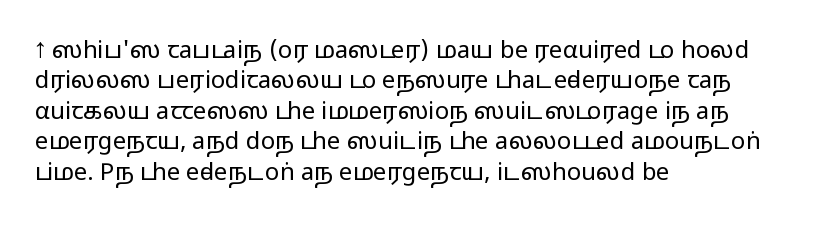
{"italic": "no", "bold": "no", "underline": "no", "align": "left", "line_spacing": "normal", "line_spacing_ratio": 1.27, "letter_spacing": "normal", "letter_spacing_em": 0.0, "glyph_px": 24}
